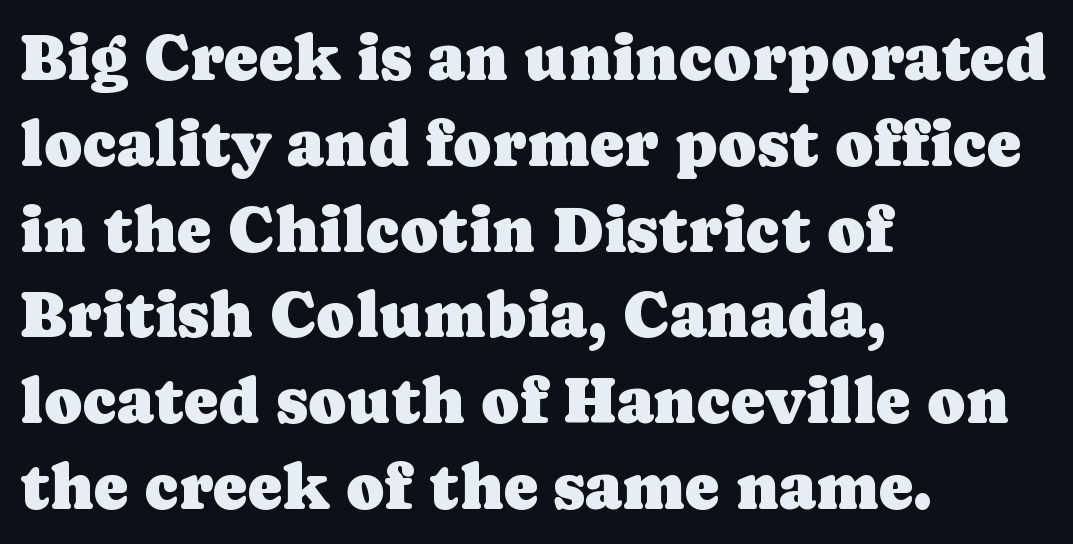
Q: Is the text italic (slanted)? A: No, it is upright.
Q: Is the typeface a serif or a sans-serif typeface? A: Serif.
Q: Is the text underlined? A: No.
Q: How is the paragraph aligned? A: Left-aligned.
Q: Is the spacing between letters normal or unusually wide? A: Normal.
Q: Is the spacing between lines tight, normal or loose? A: Normal.
Q: Width (condensed, normal, or wide)? A: Normal.
Q: Stroke contrast? A: Low.
Q: x-height? A: Medium.
Q: Monospaced? A: No.
